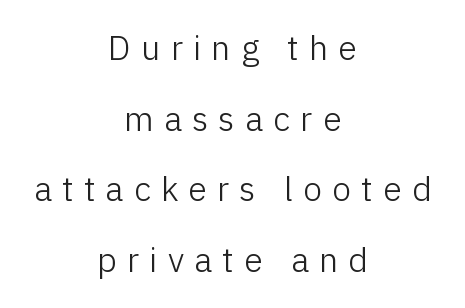
Stroke terminals: plain, sans-serif. The letterforms sit at book weight or below. Spacing between characters has been opened up far beyond the box default. The space between consecutive lines is lavish.
